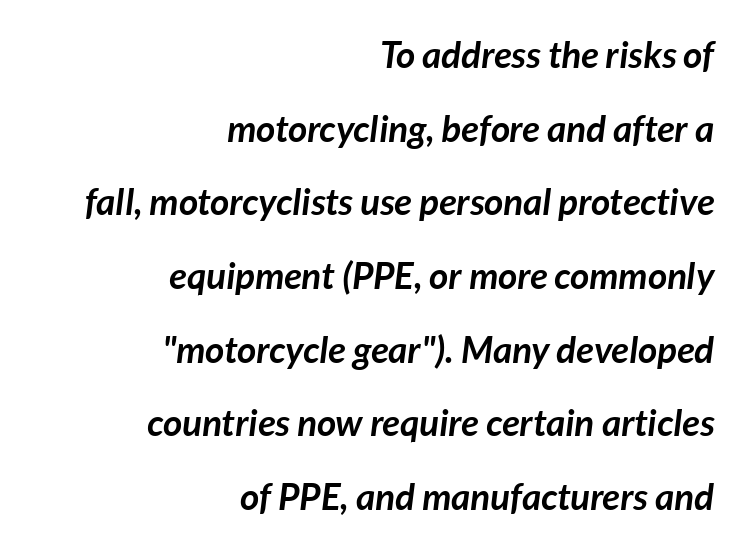
Stroke thickness is high; the sample reads as a true bold. You can tell it's italic because the verticals aren't actually vertical. Unmarked baselines from the first word to the last. Line ends are locked; line starts wander.
